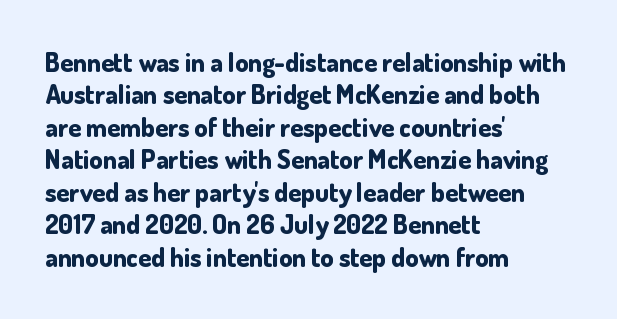
The image shows 26 px bold type, upright; set left-aligned, normal line spacing (1.25x), normal letter spacing, not underlined.
